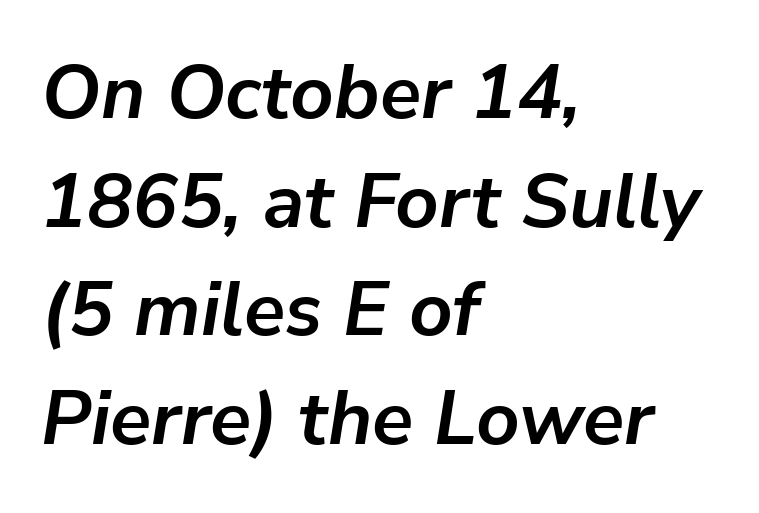
The axis of the letterforms is tilted away from vertical. You could not count columns in this text — the font is proportionally spaced. These lines carry a lot of weight — the face is fully bold. Descenders hang freely into open space.
